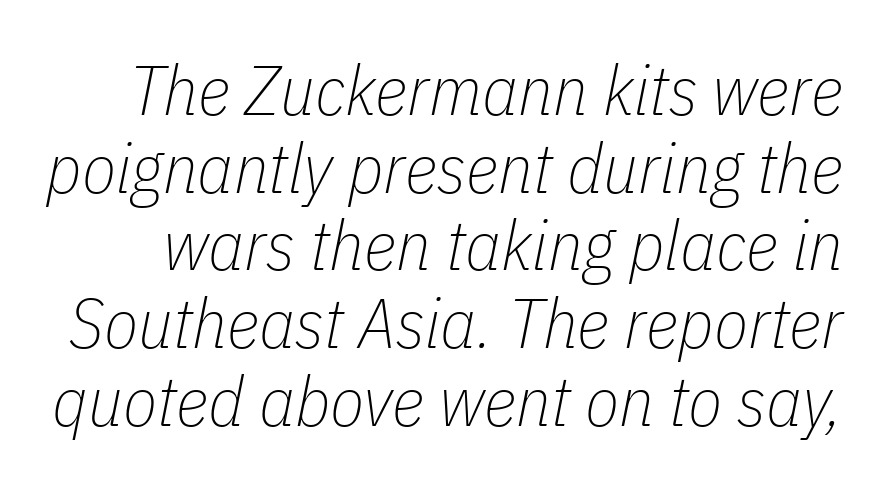
Q: Is the text bold? A: No.
Q: Is the text italic (slanted)? A: Yes, it leans right by about 11 degrees.
Q: Is the text underlined? A: No.
Q: Is the spacing between letters normal or unusually wide? A: Normal.
Q: Is the spacing between lines tight, normal or loose? A: Tight.
Q: Width (condensed, normal, or wide)? A: Condensed.
Q: Stroke contrast? A: Low.
Q: x-height? A: Medium.
Q: Monospaced? A: No.
